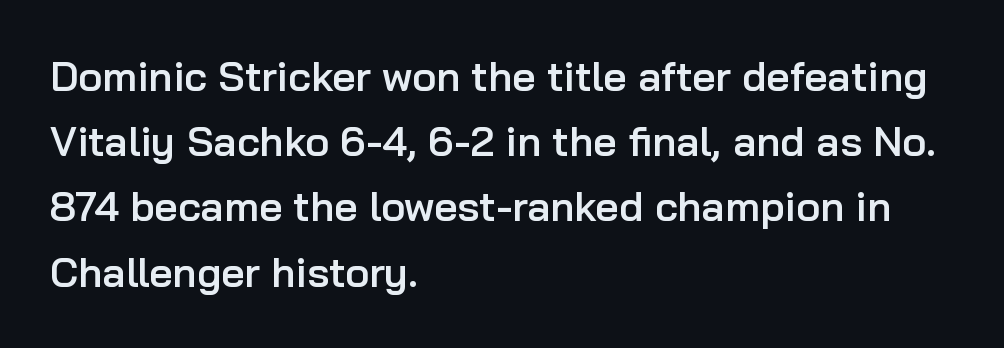
{"serif": "no", "italic": "no", "bold": "semi", "weight": "semibold", "width": "normal", "stroke_contrast": "low", "x_height": "medium", "monospaced": "no", "underline": "no", "align": "left", "line_spacing": "normal", "line_spacing_ratio": 1.59, "letter_spacing": "normal", "letter_spacing_em": 0.0, "glyph_px": 41}
